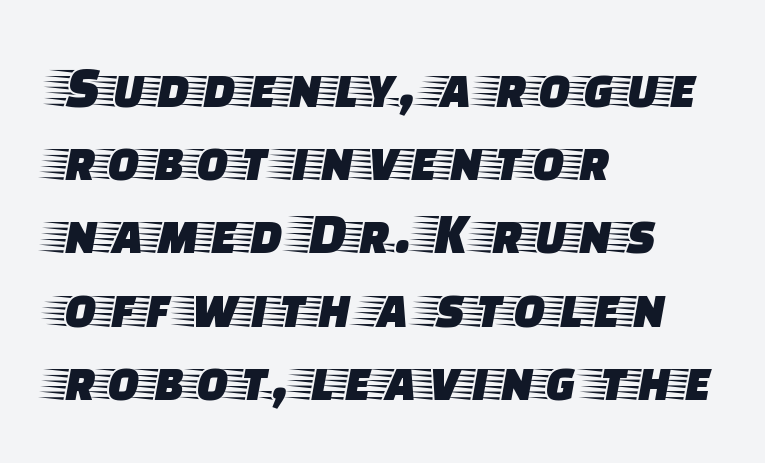
Q: Is the text italic (slanted)? A: Yes.
Q: Is the typeface a serif or a sans-serif typeface? A: Serif.
Q: Is the text underlined? A: No.
Q: How is the paragraph aligned? A: Left-aligned.
Q: Is the spacing between letters normal or unusually wide? A: Normal.
Q: Width (condensed, normal, or wide)? A: Wide.
Q: Stroke contrast? A: Low.
Q: x-height? A: Large.
Q: Monospaced? A: No.
